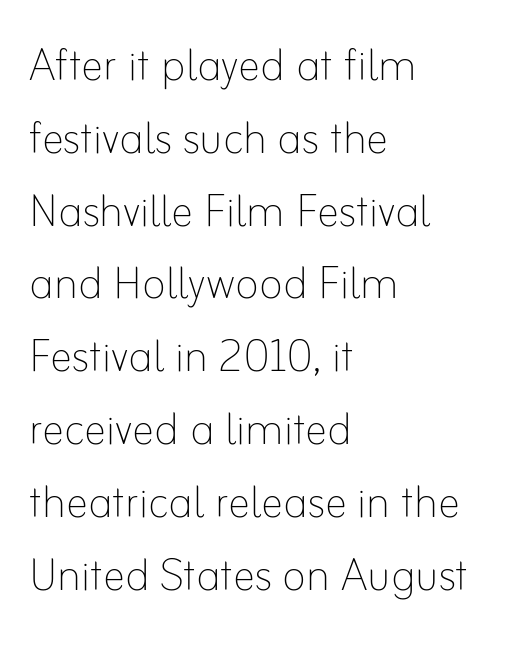
Q: Is the text bold? A: No.
Q: Is the text italic (slanted)? A: No, it is upright.
Q: Is the text underlined? A: No.
Q: How is the paragraph aligned? A: Left-aligned.
Q: Is the spacing between letters normal or unusually wide? A: Normal.
Q: Is the spacing between lines tight, normal or loose? A: Normal.
Q: Width (condensed, normal, or wide)? A: Normal.
Q: Stroke contrast? A: Low.
Q: x-height? A: Small.
Q: Monospaced? A: No.
